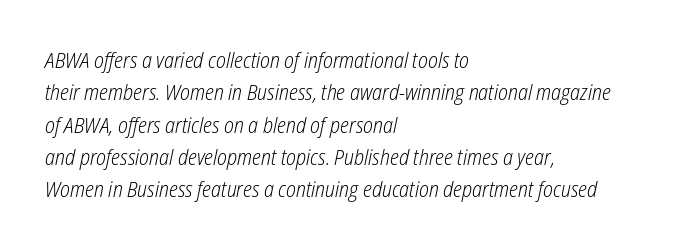
Q: Is the text bold? A: No.
Q: Is the text italic (slanted)? A: Yes, it leans right by about 12 degrees.
Q: Is the text underlined? A: No.
Q: How is the paragraph aligned? A: Left-aligned.
Q: Is the spacing between letters normal or unusually wide? A: Normal.
Q: Is the spacing between lines tight, normal or loose? A: Normal.
